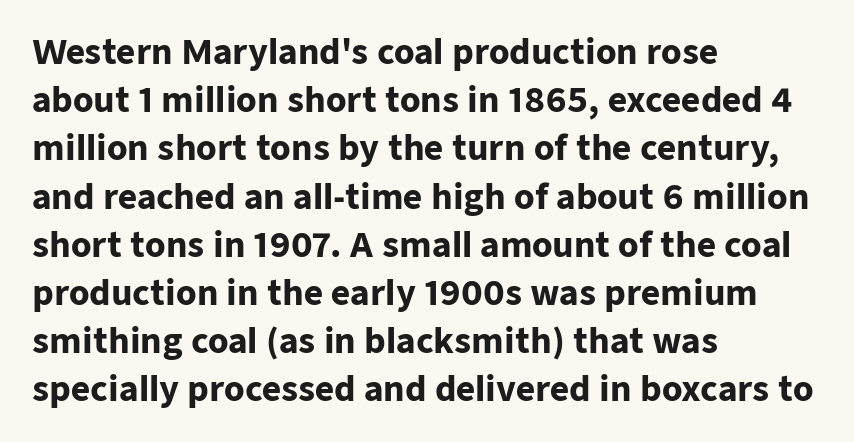
Q: Is the text bold? A: Yes.
Q: Is the text italic (slanted)? A: No, it is upright.
Q: Is the typeface a serif or a sans-serif typeface? A: Sans-serif.
Q: Is the text underlined? A: No.
Q: How is the paragraph aligned? A: Left-aligned.
Q: Is the spacing between letters normal or unusually wide? A: Normal.
Q: Is the spacing between lines tight, normal or loose? A: Normal.
Q: Width (condensed, normal, or wide)? A: Normal.
Q: Stroke contrast? A: Low.
Q: x-height? A: Medium.
Q: Monospaced? A: No.
